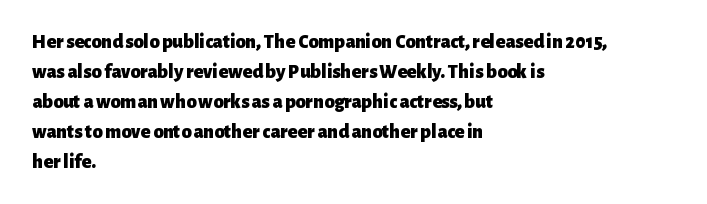
Q: Is the text bold? A: Yes.
Q: Is the text italic (slanted)? A: No, it is upright.
Q: Is the text underlined? A: No.
Q: How is the paragraph aligned? A: Left-aligned.
Q: Is the spacing between letters normal or unusually wide? A: Normal.
Q: Is the spacing between lines tight, normal or loose? A: Normal.
